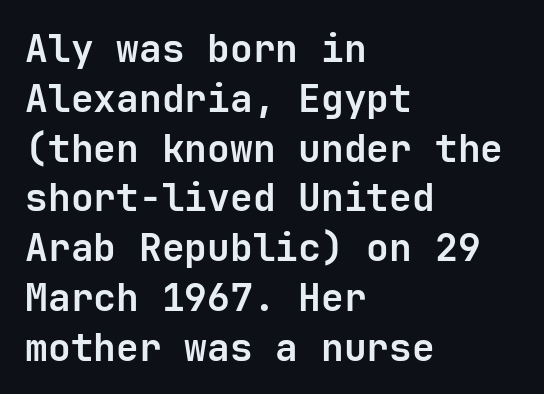
The font's upright variant was chosen for this text. The rendering keeps characters at their native spacing. Interline gaps are of average width in this sample. This sample uses a sans-serif face. Alignment: flush left.
